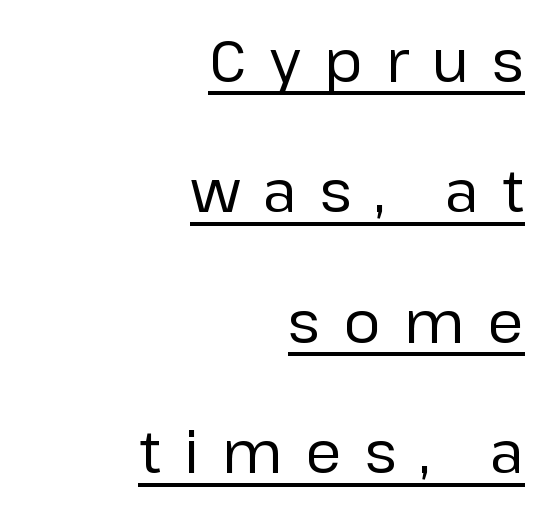
Q: Is the text bold? A: No.
Q: Is the text italic (slanted)? A: No, it is upright.
Q: Is the typeface a serif or a sans-serif typeface? A: Sans-serif.
Q: Is the text underlined? A: Yes.
Q: How is the paragraph aligned? A: Right-aligned.
Q: Is the spacing between letters normal or unusually wide? A: Unusually wide.
Q: Is the spacing between lines tight, normal or loose? A: Loose.
Q: Width (condensed, normal, or wide)? A: Normal.
Q: Stroke contrast? A: Low.
Q: x-height? A: Medium.
Q: Monospaced? A: No.
